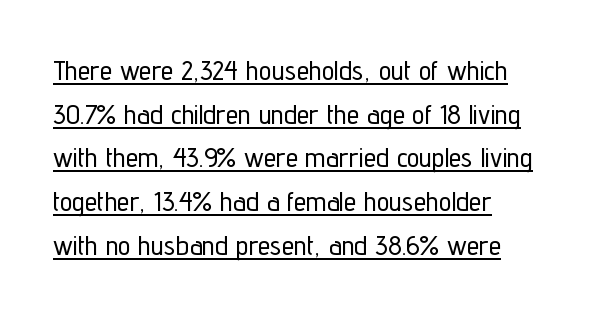
The image shows 28 px condensed sans-serif type, upright; set normal line spacing (1.56x), normal letter spacing, underlined; low stroke contrast and a medium x-height.
